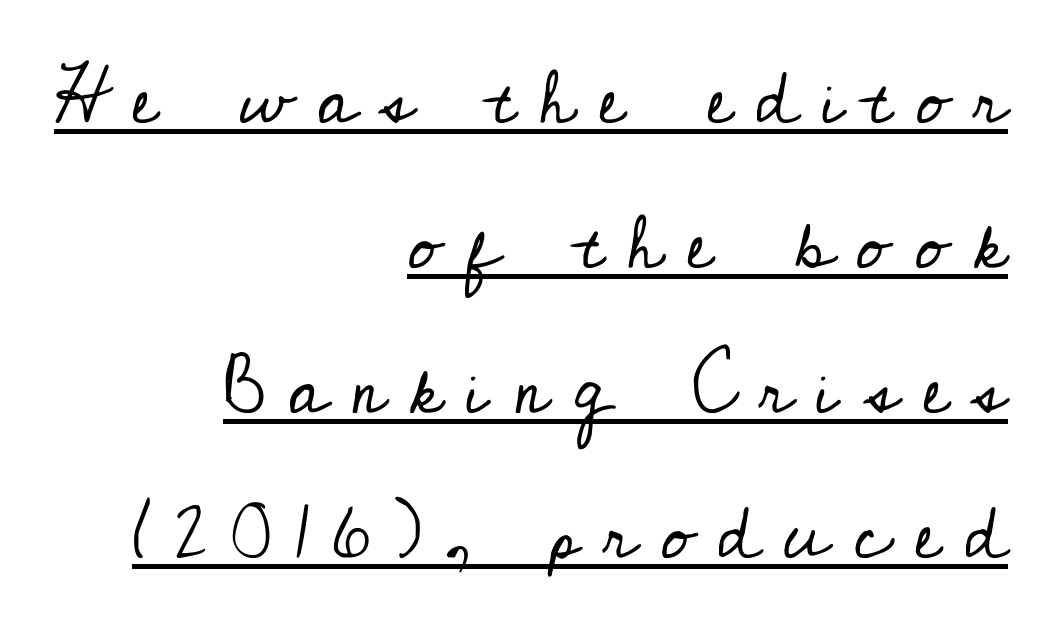
The image shows 74 px regular-weight serif type; set right-aligned, loose line spacing (1.96x), unusually wide letter spacing (+0.32 em), underlined; low stroke contrast and a small x-height.
